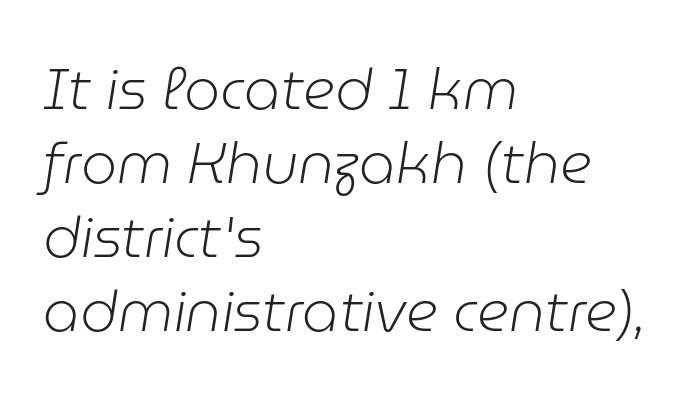
The image shows 57 px light type, italic (leaning right); set left-aligned, normal line spacing (1.3x), normal letter spacing, not underlined; low stroke contrast and a medium x-height.
